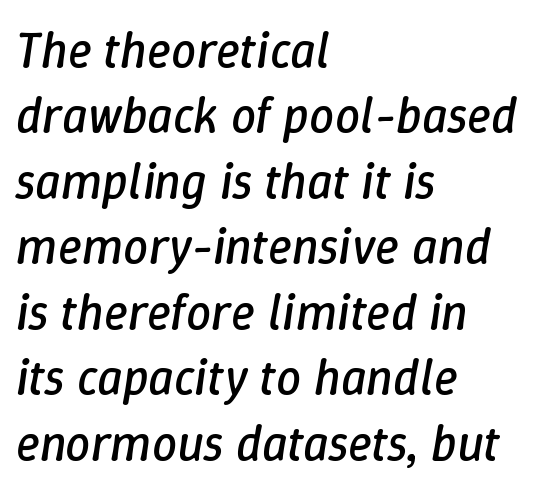
{"italic": "yes", "lean": "right", "slant_degrees": 9, "bold": "no", "weight": "regular", "width": "normal", "stroke_contrast": "low", "x_height": "medium", "monospaced": "no", "underline": "no", "align": "left", "line_spacing": "normal", "line_spacing_ratio": 1.31, "letter_spacing": "normal", "letter_spacing_em": 0.0, "glyph_px": 50}
